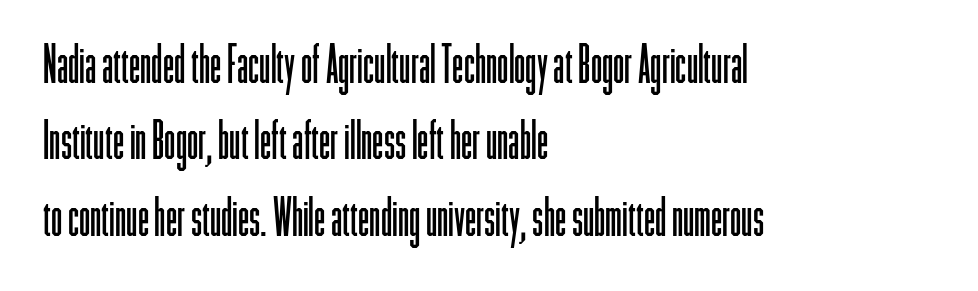
The image shows 51 px light, condensed sans-serif type, upright; set left-aligned, normal line spacing (1.5x), normal letter spacing, not underlined; low stroke contrast and a medium x-height.
